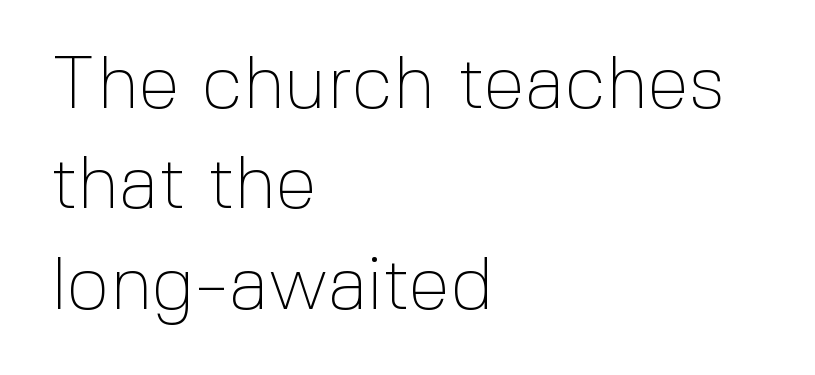
The image shows 75 px thin sans-serif type, upright; set left-aligned, normal line spacing (1.34x), normal letter spacing, not underlined; a medium x-height.
